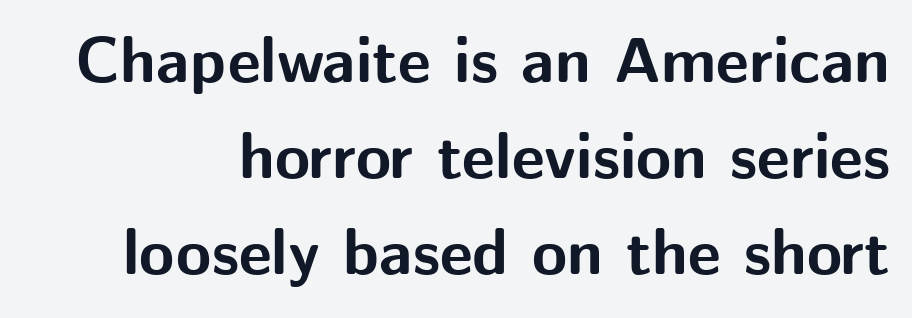
Q: Is the text bold? A: Yes.
Q: Is the text italic (slanted)? A: No, it is upright.
Q: Is the typeface a serif or a sans-serif typeface? A: Sans-serif.
Q: Is the text underlined? A: No.
Q: Is the spacing between letters normal or unusually wide? A: Normal.
Q: Is the spacing between lines tight, normal or loose? A: Normal.
Q: Width (condensed, normal, or wide)? A: Normal.
Q: Stroke contrast? A: Medium.
Q: x-height? A: Medium.
Q: Monospaced? A: No.
